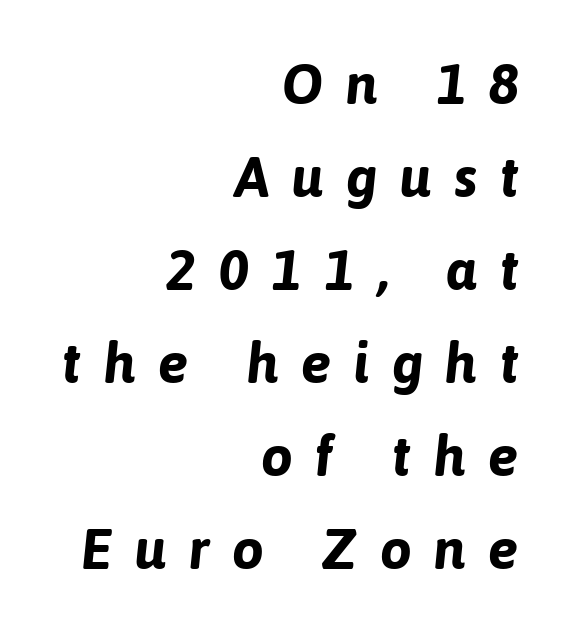
{"italic": "yes", "lean": "right", "slant_degrees": 6, "bold": "yes", "weight": "bold", "width": "normal", "stroke_contrast": "low", "x_height": "medium", "monospaced": "no", "underline": "no", "align": "right", "line_spacing": "normal", "line_spacing_ratio": 1.63, "letter_spacing": "wide", "letter_spacing_em": 0.39, "glyph_px": 57}
